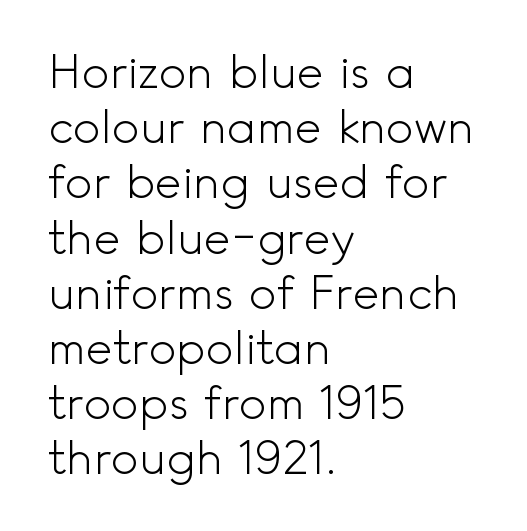
Q: Is the text bold? A: No.
Q: Is the text italic (slanted)? A: No, it is upright.
Q: Is the typeface a serif or a sans-serif typeface? A: Sans-serif.
Q: Is the text underlined? A: No.
Q: How is the paragraph aligned? A: Left-aligned.
Q: Is the spacing between letters normal or unusually wide? A: Normal.
Q: Width (condensed, normal, or wide)? A: Normal.
Q: x-height? A: Small.
Q: Monospaced? A: No.
